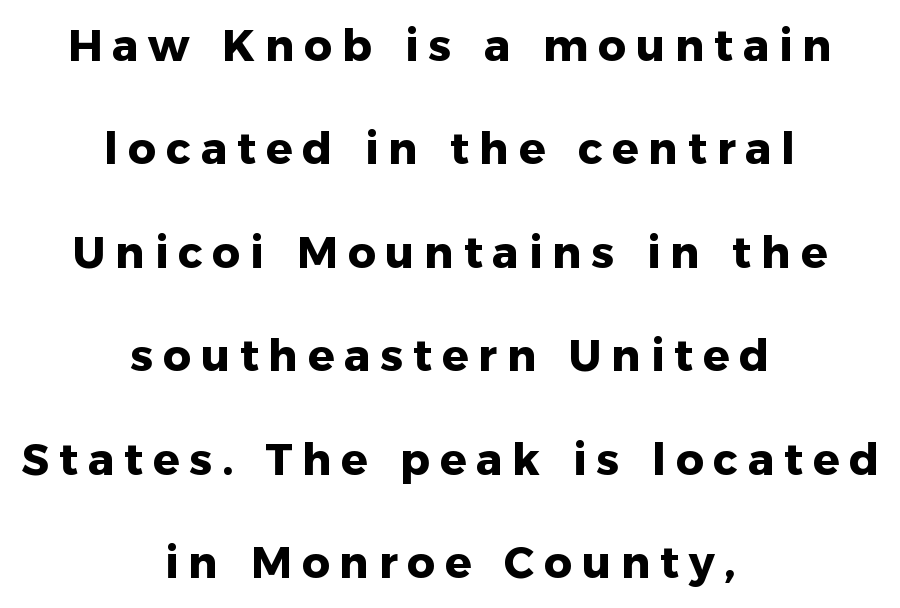
Q: Is the text bold? A: Yes.
Q: Is the text italic (slanted)? A: No, it is upright.
Q: Is the typeface a serif or a sans-serif typeface? A: Sans-serif.
Q: Is the text underlined? A: No.
Q: How is the paragraph aligned? A: Centered.
Q: Is the spacing between letters normal or unusually wide? A: Unusually wide.
Q: Is the spacing between lines tight, normal or loose? A: Loose.
Q: Width (condensed, normal, or wide)? A: Normal.
Q: Stroke contrast? A: Low.
Q: x-height? A: Medium.
Q: Monospaced? A: No.
